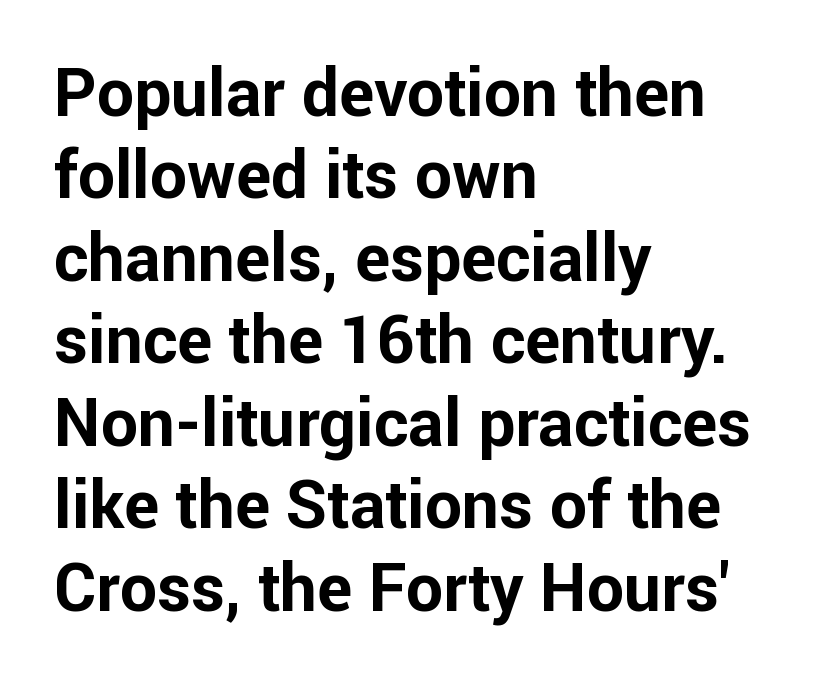
The typesetting leans heavy: a genuine bold. Typeset ragged right — the left edge is the straight one. The line-height multiplier appears to be the usual default. Here the designer chose a conventional face with non-uniform glyph widths. The text was rendered using a sans face with plain stroke endings.
